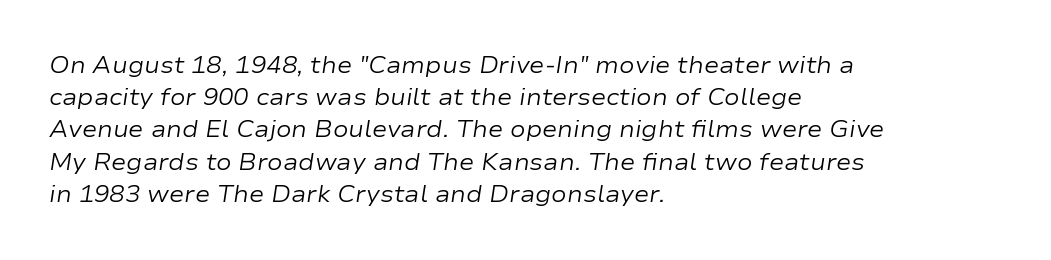
{"italic": "yes", "lean": "right", "slant_degrees": 9, "bold": "no", "underline": "no", "align": "left", "line_spacing": "normal", "line_spacing_ratio": 1.4, "letter_spacing": "normal", "letter_spacing_em": 0.0, "glyph_px": 23}
